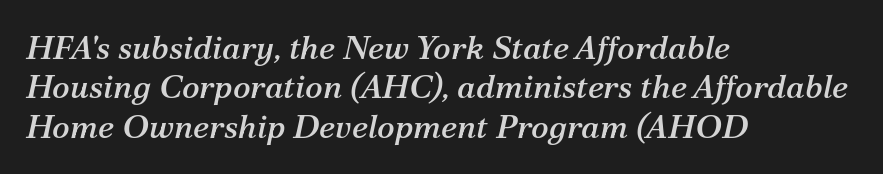
Q: Is the text italic (slanted)? A: Yes, it leans right by about 12 degrees.
Q: Is the typeface a serif or a sans-serif typeface? A: Serif.
Q: Is the text underlined? A: No.
Q: How is the paragraph aligned? A: Left-aligned.
Q: Is the spacing between letters normal or unusually wide? A: Normal.
Q: Width (condensed, normal, or wide)? A: Normal.
Q: Stroke contrast? A: Medium.
Q: x-height? A: Medium.
Q: Monospaced? A: No.
